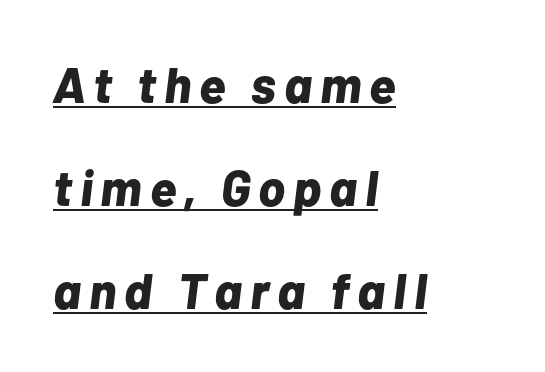
Q: Is the text bold? A: Yes.
Q: Is the text italic (slanted)? A: Yes, it leans right by about 7 degrees.
Q: Is the text underlined? A: Yes.
Q: How is the paragraph aligned? A: Left-aligned.
Q: Is the spacing between lines tight, normal or loose? A: Loose.
Q: Width (condensed, normal, or wide)? A: Normal.
Q: Stroke contrast? A: Low.
Q: x-height? A: Medium.
Q: Monospaced? A: No.
